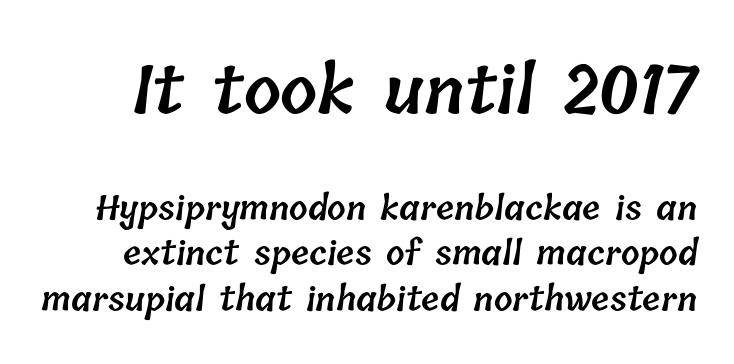
The image shows 66 px semibold type; set normal line spacing (1.38x), normal letter spacing, not underlined; the first (top) block is 2.0x larger; low stroke contrast and a medium x-height.
